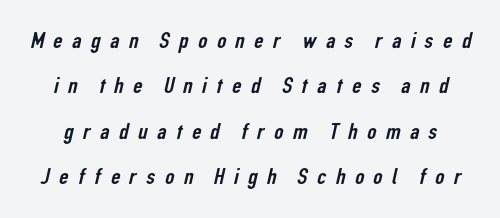
The image shows 23 px text type; set loose line spacing (1.97x), unusually wide letter spacing (+0.41 em), not underlined.
